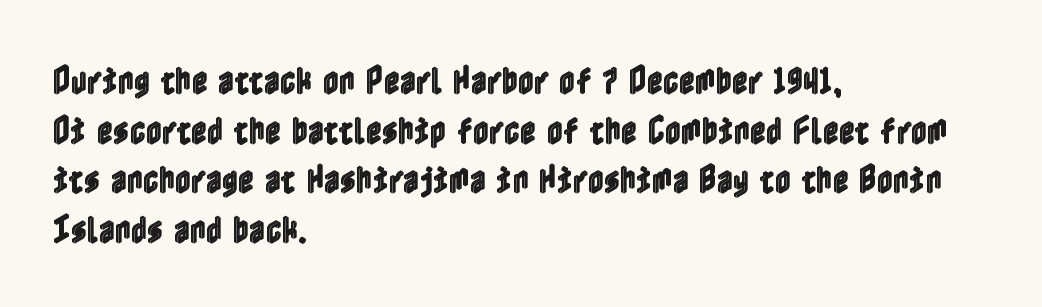
The image shows 31 px condensed type, upright; set left-aligned, normal line spacing (1.6x), normal letter spacing, not underlined; a medium x-height.
